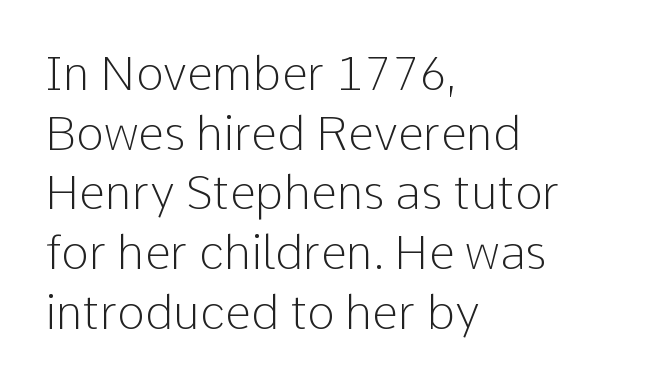
The image shows 47 px light sans-serif type, upright; set left-aligned, normal line spacing (1.27x), normal letter spacing, not underlined; low stroke contrast and a medium x-height.
